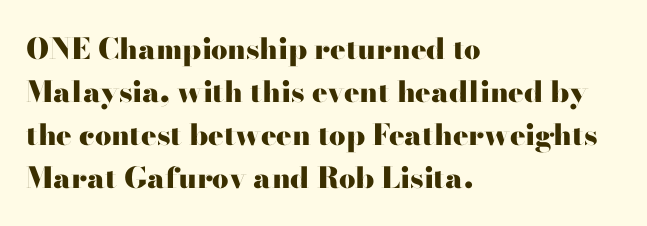
Pretty heavy lettering here — definitely bold. The zone under the glyphs is completely vacant. Line spacing here is normal. Leftover space on each line is placed entirely after the last word. No extra tracking has been applied to these lines.
